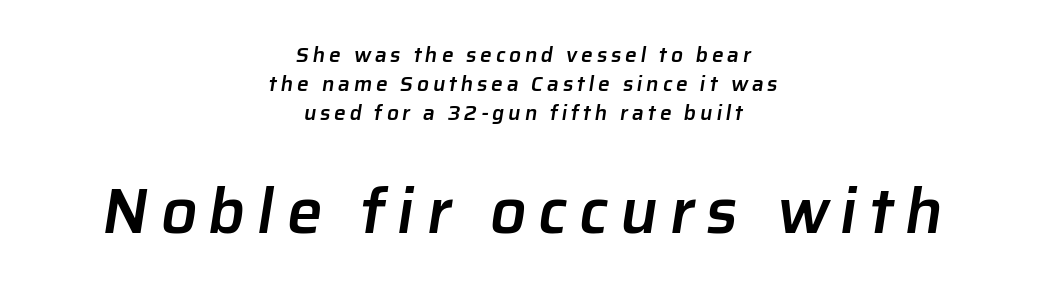
Emphasis by weight is partial: semibold. Is there much room between lines? A standard amount, neither cramped nor airy. Compare the two chunks: the lower has the greater cap height. The strip under each line holds only bare page. Varying glyph widths throughout — classic text-font behaviour. Look at the bottom of the vertical strokes: they stop flat, with no serifs.
